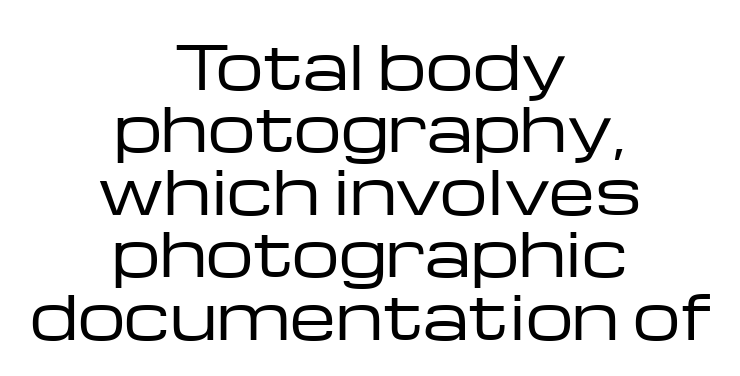
The passage shown is typed in a proportional face where columns would drift. These lines huddle together more closely than default settings would place them. Serif or sans? Sans — the stroke terminals are bare. The string is rendered with underlining switched off.
